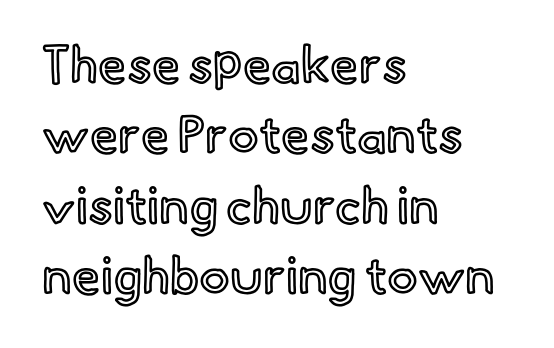
Regular leading. No italicization has been applied; the sample stays upright. The space directly below the letters is spotless. Tracking here is standard; glyphs follow each other at the usual distance.
